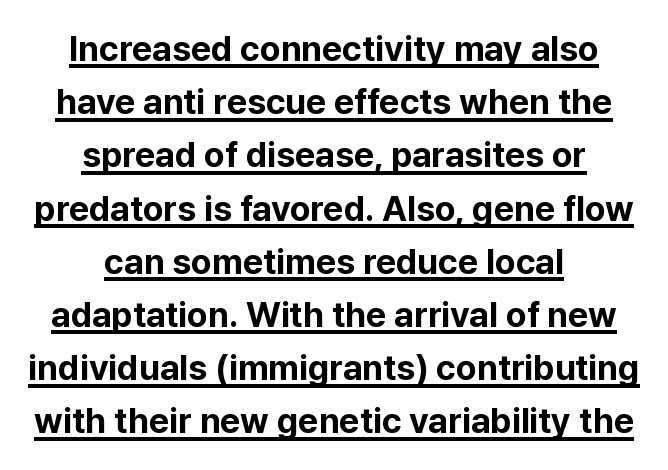
The text block is weighted toward neither margin, spreading evenly from the middle. Italic? Not at all — the glyphs are vertical. Caption: lettering with a line underneath. The sample has been set heavy, in full bold. Serif or sans? Sans — the stroke terminals are bare. Note the varied advance widths — an 'i' is clearly narrower than an 'm'.
